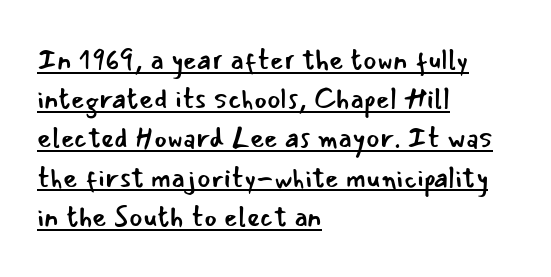
The image shows 28 px regular-weight sans-serif type, upright; set left-aligned, normal line spacing (1.4x), normal letter spacing, underlined; low stroke contrast and a small x-height.
